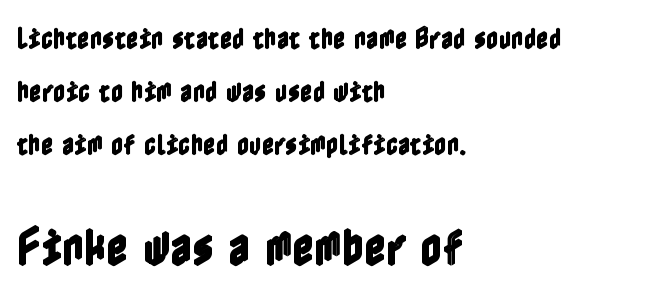
{"italic": "no", "width": "condensed", "x_height": "medium", "underline": "no", "align": "left", "line_spacing": "loose", "line_spacing_ratio": 2.21, "letter_spacing": "normal", "letter_spacing_em": 0.0, "larger_block": "second", "size_ratio": 1.75, "glyph_px": 42}
